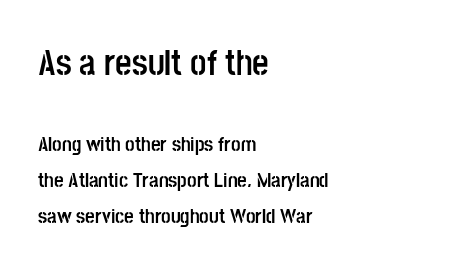
Q: Is the text bold? A: Yes.
Q: Is the text italic (slanted)? A: No, it is upright.
Q: Is the typeface a serif or a sans-serif typeface? A: Sans-serif.
Q: Is the text underlined? A: No.
Q: How is the paragraph aligned? A: Left-aligned.
Q: Is the spacing between letters normal or unusually wide? A: Normal.
Q: Which block of text is set in a larger size, the first (top) or the second (bottom)? A: The first (top) one.
Q: Width (condensed, normal, or wide)? A: Condensed.
Q: Stroke contrast? A: Low.
Q: x-height? A: Large.
Q: Monospaced? A: No.
